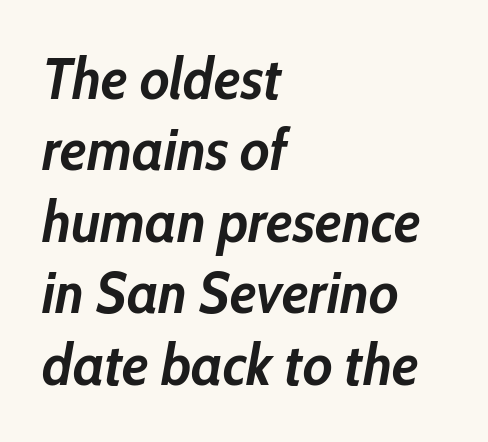
Is this a fixed-width face? No — the glyphs have proportional, varying widths. The lettering tilts uniformly, giving the passage an italic look. These lines carry a lot of weight — the face is fully bold. Check the space under the baseline: it is left empty. Tracking here is standard; glyphs follow each other at the usual distance.
